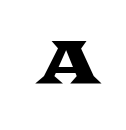
The image shows 61 px wide serif type, upright; set unusually wide letter spacing (+0.49 em), not underlined; medium stroke contrast and a medium x-height.
